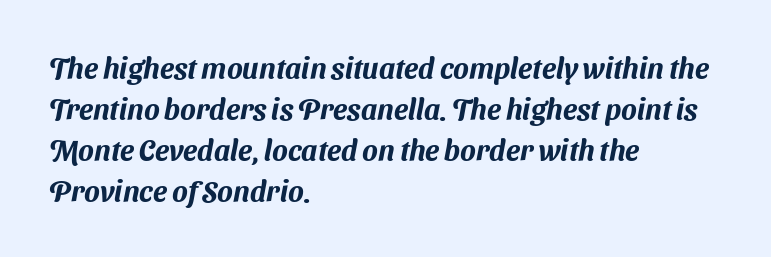
{"serif": "no", "width": "normal", "stroke_contrast": "medium", "x_height": "medium", "monospaced": "no", "underline": "no", "align": "left", "line_spacing": "normal", "line_spacing_ratio": 1.41, "letter_spacing": "normal", "letter_spacing_em": 0.0, "glyph_px": 29}
